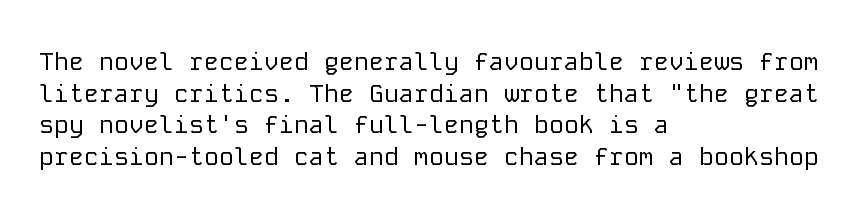
The characters are drawn with everyday or finer stroke widths. The string is rendered with underlining switched off. Leading matches the norm, producing a regular column. This sample uses plain, unmodified letter spacing.
